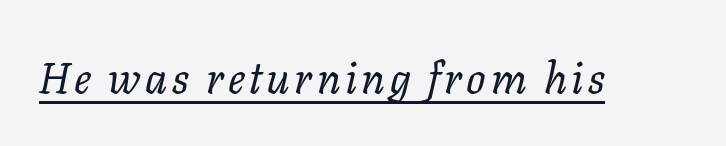
The image shows 43 px regular-weight type, italic (leaning right); set underlined; low stroke contrast and a medium x-height.
